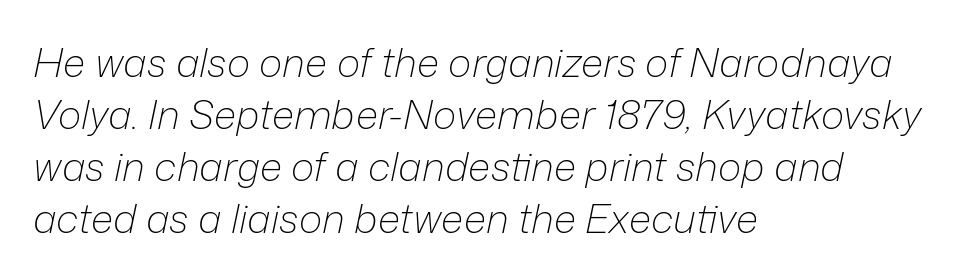
Anything drawn beneath the words? Only blank space. Compared with typical paragraphs, the rows here are spaced about the same. Short note: letters normally spaced. It's the slanting kind of type.
